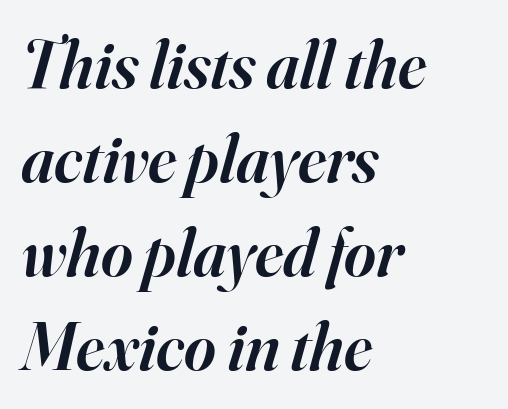
The image shows 68 px semibold serif type, italic (leaning right); set left-aligned, normal line spacing (1.38x), normal letter spacing, not underlined; high stroke contrast and a small x-height.
